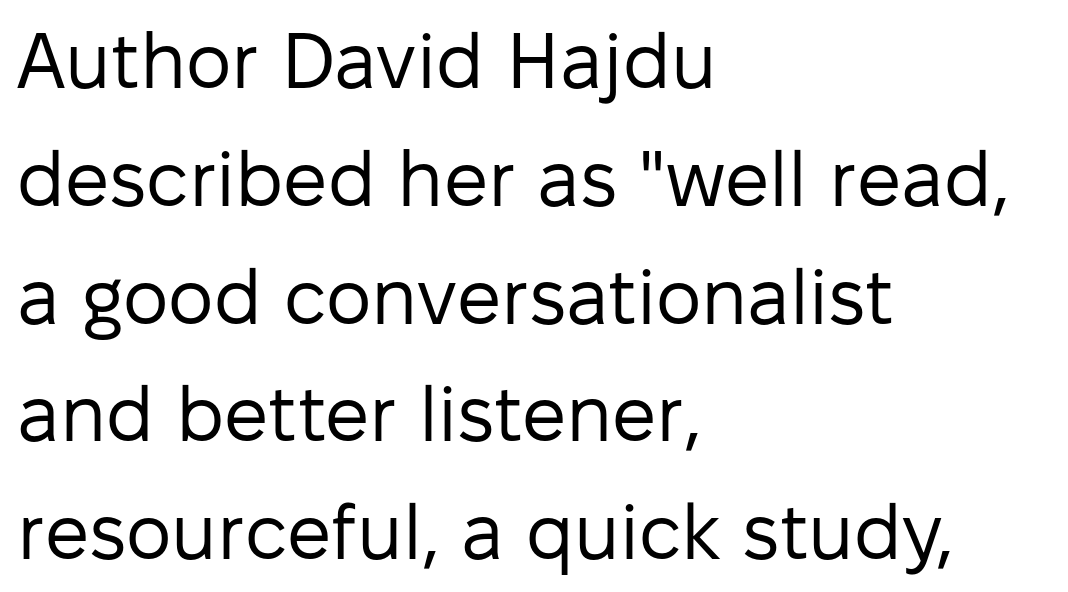
{"serif": "no", "italic": "no", "bold": "no", "weight": "regular", "width": "normal", "stroke_contrast": "low", "x_height": "medium", "monospaced": "no", "underline": "no", "align": "left", "line_spacing": "normal", "line_spacing_ratio": 1.51, "letter_spacing": "normal", "letter_spacing_em": 0.0, "glyph_px": 78}
